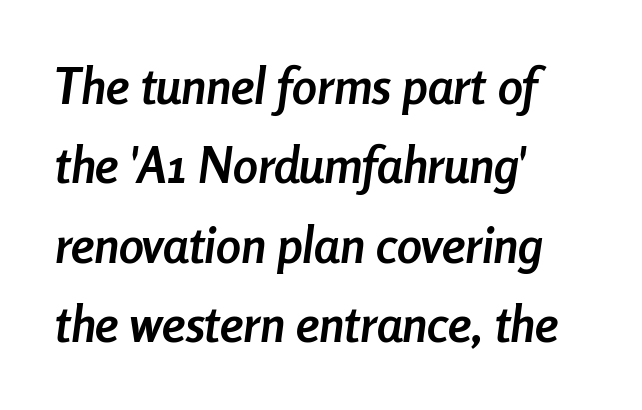
The image shows 50 px semibold, condensed type, italic (leaning right); set left-aligned, normal line spacing (1.59x), normal letter spacing, not underlined; low stroke contrast and a medium x-height.
